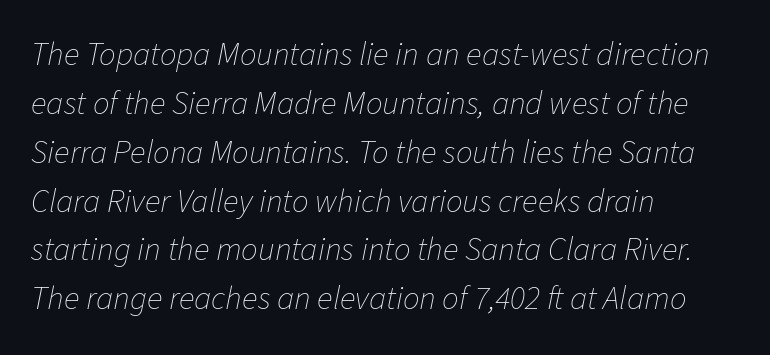
The image shows 33 px thin type, italic (leaning right); set left-aligned, normal line spacing (1.48x), normal letter spacing, not underlined; low stroke contrast and a medium x-height.
